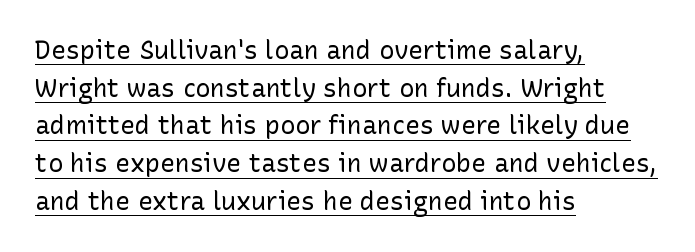
Notice how the stems are strictly vertical — no italics here. Weight: regular or lighter. The ragged edge is on the right, which tells us the setting is flush left. The rendered words wear a rule along their underside. Caption: standard tracking, unaltered. Notice how descenders clear the ascenders below comfortably — that's standard leading.
